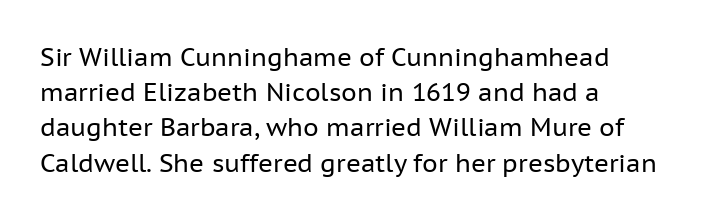
Weight: not bold — regular or lighter. Summary of vertical rhythm: regular, with standard interline spacing. Italic? Not at all — the glyphs are vertical. Words appear dense and cohesive because spacing is normal. Glance below the letters and you will spot only blank space.
